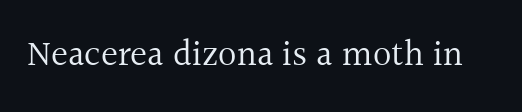
The image shows 36 px regular-weight serif type, upright; set normal letter spacing, not underlined; a medium x-height.
